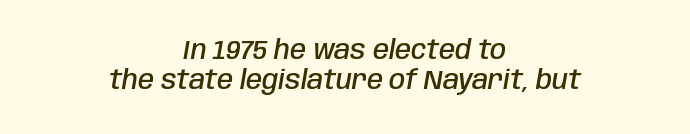
{"italic": "yes", "lean": "right", "slant_degrees": 10, "bold": "semi", "underline": "no", "align": "center", "line_spacing": "tight", "line_spacing_ratio": 1.15, "letter_spacing": "normal", "letter_spacing_em": 0.0, "glyph_px": 26}
